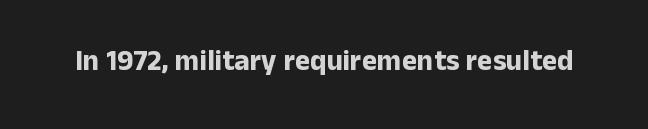
Every stem runs plumb, perpendicular to the baseline. The letters carry no serifs — their stems end cleanly without finishing strokes. The rendering uses natural spacing where letterforms have individual widths. Typographic density is high because the face is bold. Characters follow at the spacing the type designer built in. Any mark beneath the type? The region is blank.
